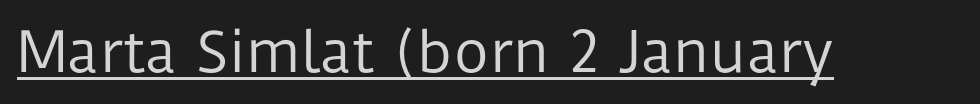
Q: Is the text bold? A: No.
Q: Is the text italic (slanted)? A: No, it is upright.
Q: Is the typeface a serif or a sans-serif typeface? A: Sans-serif.
Q: Is the text underlined? A: Yes.
Q: Is the spacing between letters normal or unusually wide? A: Normal.
Q: Width (condensed, normal, or wide)? A: Normal.
Q: Stroke contrast? A: Low.
Q: x-height? A: Medium.
Q: Monospaced? A: No.
